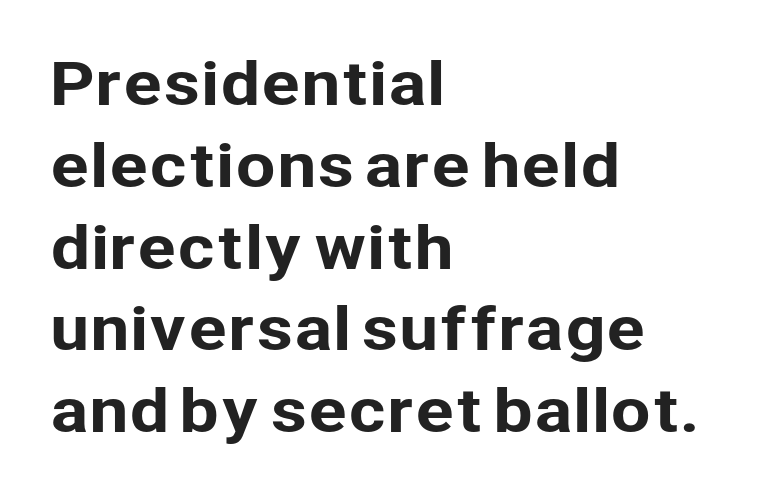
The image shows 58 px sans-serif type, upright; set left-aligned, normal line spacing (1.41x), normal letter spacing, not underlined; low stroke contrast and a medium x-height.
